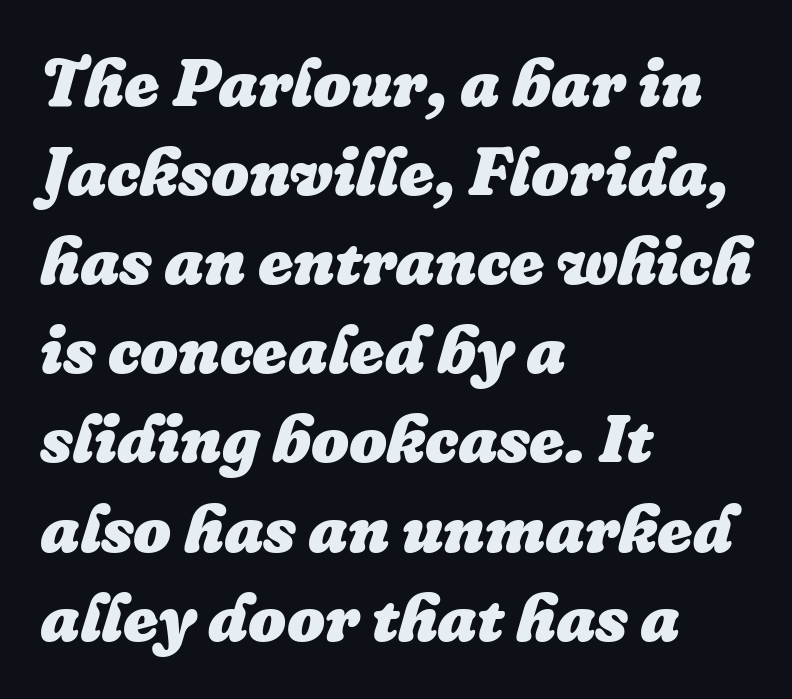
Horizontal bands of white between lines are of average thickness. The type is set solid horizontally, with unmodified tracking. These lines carry a lot of weight — the face is fully bold. This sample uses an oblique cut, with every glyph tilted off the vertical. Only glyphs here, with clear space below each row. The setting favours the left margin, as ordinary paragraphs usually do.
